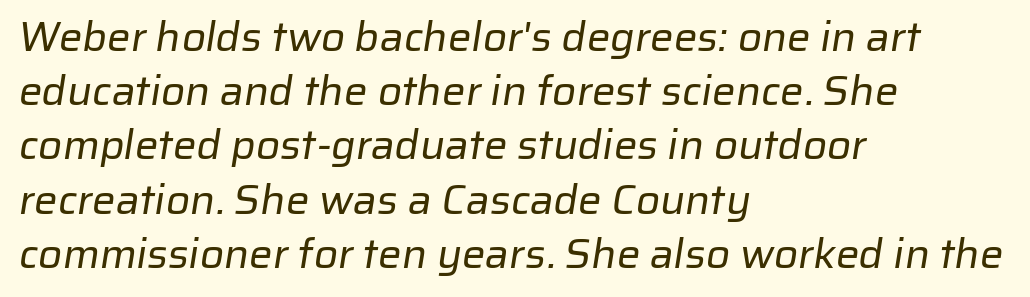
{"serif": "no", "bold": "no", "weight": "regular", "width": "normal", "stroke_contrast": "low", "x_height": "medium", "monospaced": "no", "underline": "no", "align": "left", "line_spacing": "normal", "line_spacing_ratio": 1.29, "letter_spacing": "normal", "letter_spacing_em": 0.0, "glyph_px": 42}
